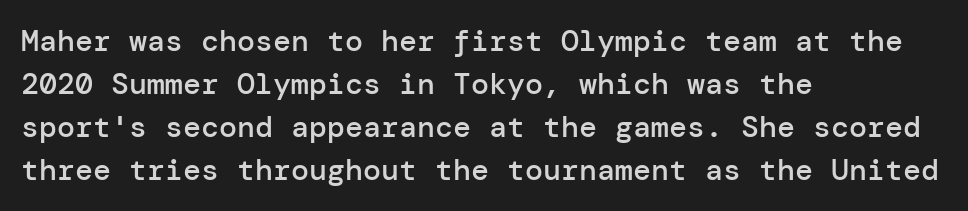
Q: Is the text bold? A: Semi-bold.
Q: Is the text italic (slanted)? A: No, it is upright.
Q: Is the typeface a serif or a sans-serif typeface? A: Sans-serif.
Q: Is the text underlined? A: No.
Q: How is the paragraph aligned? A: Left-aligned.
Q: Is the spacing between letters normal or unusually wide? A: Normal.
Q: Is the spacing between lines tight, normal or loose? A: Normal.
Q: Width (condensed, normal, or wide)? A: Normal.
Q: Stroke contrast? A: Low.
Q: x-height? A: Medium.
